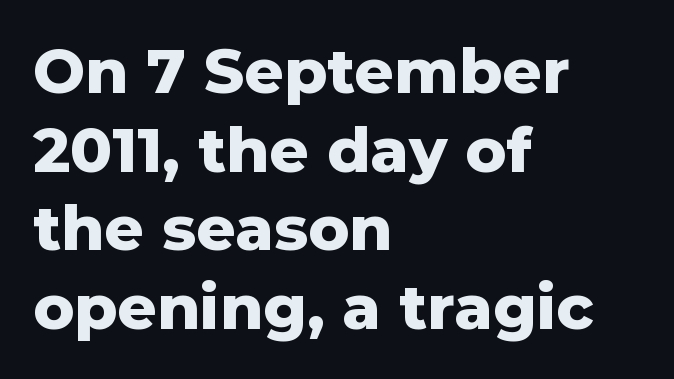
Q: Is the text bold? A: Yes.
Q: Is the text italic (slanted)? A: No, it is upright.
Q: Is the typeface a serif or a sans-serif typeface? A: Sans-serif.
Q: Is the text underlined? A: No.
Q: How is the paragraph aligned? A: Left-aligned.
Q: Is the spacing between letters normal or unusually wide? A: Normal.
Q: Is the spacing between lines tight, normal or loose? A: Normal.
Q: Width (condensed, normal, or wide)? A: Normal.
Q: Stroke contrast? A: Low.
Q: x-height? A: Medium.
Q: Monospaced? A: No.
